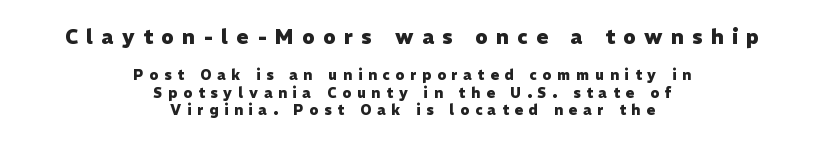
{"italic": "no", "bold": "yes", "underline": "no", "align": "center", "line_spacing": "normal", "line_spacing_ratio": 1.28, "letter_spacing": "wide", "letter_spacing_em": 0.42, "larger_block": "first", "size_ratio": 1.43, "glyph_px": 20}
